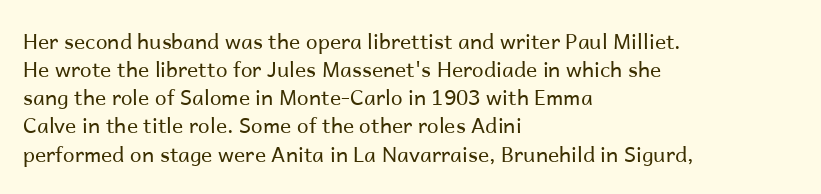
Visually the block forms a straight wall on the left and a jagged coastline on the right. Style check: upright. Bold? No — there's no thickening of the strokes. Notice how descenders clear the ascenders below comfortably — that's standard leading. Each word holds together tightly as a unit, with standard inter-letter gaps.
